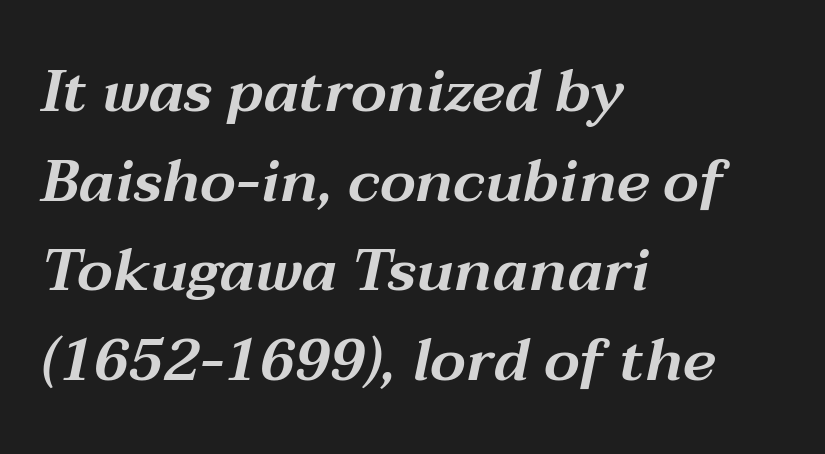
Q: Is the text italic (slanted)? A: Yes, it leans right by about 12 degrees.
Q: Is the text underlined? A: No.
Q: How is the paragraph aligned? A: Left-aligned.
Q: Is the spacing between letters normal or unusually wide? A: Normal.
Q: Is the spacing between lines tight, normal or loose? A: Normal.
Q: Width (condensed, normal, or wide)? A: Wide.
Q: Stroke contrast? A: Medium.
Q: x-height? A: Medium.
Q: Monospaced? A: No.
